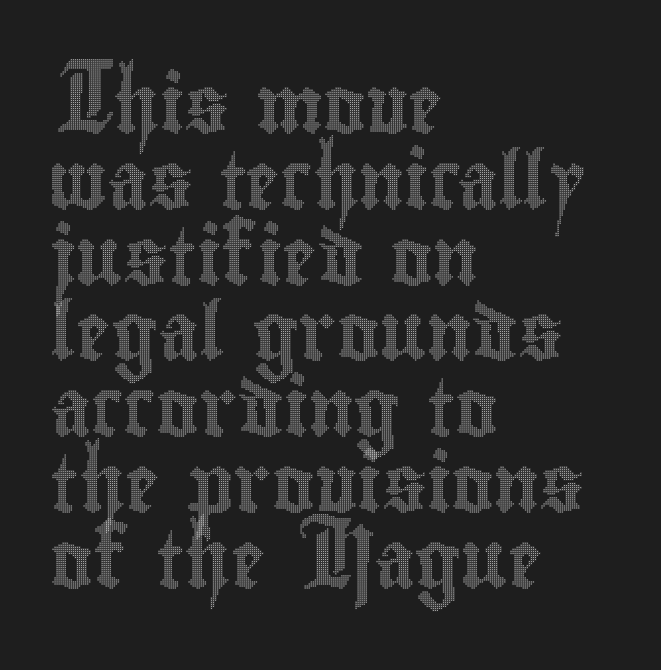
Q: Is the text italic (slanted)? A: No, it is upright.
Q: Is the text underlined? A: No.
Q: How is the paragraph aligned? A: Left-aligned.
Q: Is the spacing between letters normal or unusually wide? A: Normal.
Q: Is the spacing between lines tight, normal or loose? A: Normal.
Q: Width (condensed, normal, or wide)? A: Condensed.
Q: x-height? A: Small.
Q: Monospaced? A: No.
